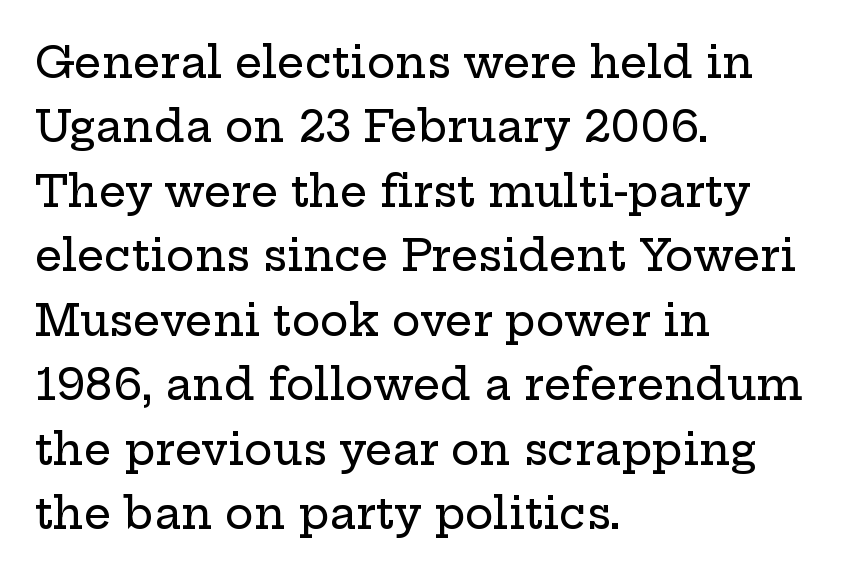
{"serif": "yes", "italic": "no", "width": "wide", "stroke_contrast": "low", "x_height": "medium", "monospaced": "no", "underline": "no", "align": "left", "line_spacing": "normal", "line_spacing_ratio": 1.5, "letter_spacing": "normal", "letter_spacing_em": 0.0, "glyph_px": 43}
